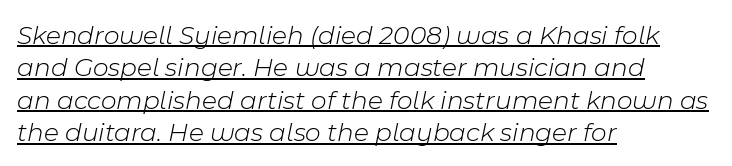
Layout note: lines flush left. Between one letter and the next there's only the usual sliver of space. Emphasis-style slanted type is in use. The strokes carry an ordinary text weight at most.
